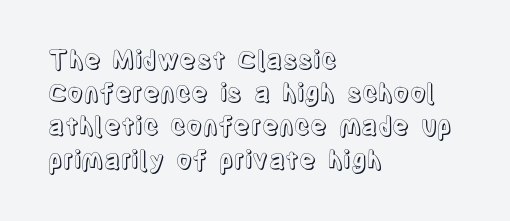
The image shows 25 px text type, upright; set left-aligned, normal line spacing (1.33x), normal letter spacing, not underlined.
